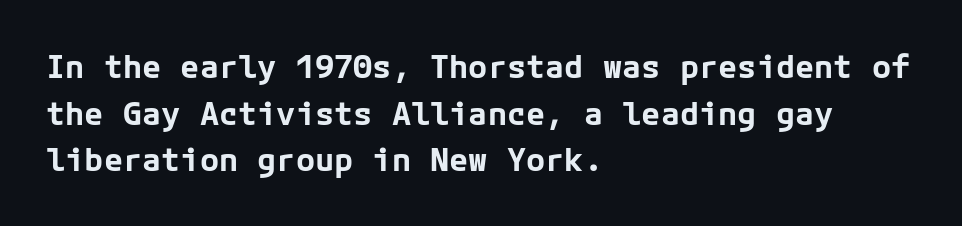
{"serif": "no", "italic": "no", "bold": "yes", "weight": "bold", "width": "normal", "stroke_contrast": "low", "x_height": "medium", "underline": "no", "align": "left", "line_spacing": "normal", "line_spacing_ratio": 1.46, "letter_spacing": "normal", "letter_spacing_em": 0.0, "glyph_px": 32}
